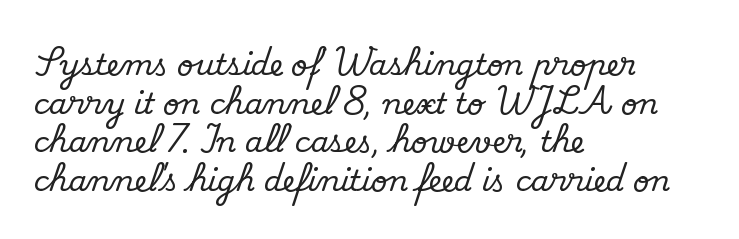
Q: Is the text italic (slanted)? A: Yes.
Q: Is the typeface a serif or a sans-serif typeface? A: Serif.
Q: Is the text underlined? A: No.
Q: How is the paragraph aligned? A: Left-aligned.
Q: Is the spacing between letters normal or unusually wide? A: Normal.
Q: Is the spacing between lines tight, normal or loose? A: Normal.
Q: Width (condensed, normal, or wide)? A: Normal.
Q: Stroke contrast? A: Medium.
Q: x-height? A: Small.
Q: Monospaced? A: No.
